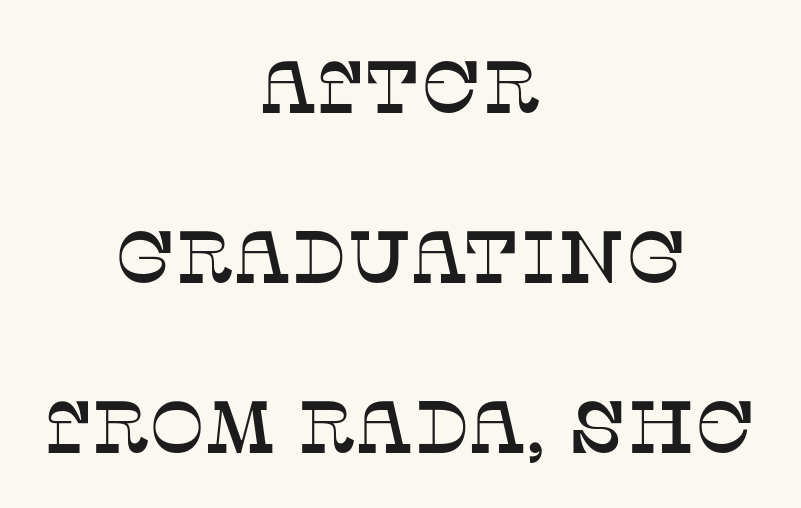
The image shows 74 px serif type, upright; set centered, loose line spacing (2.3x), normal letter spacing, not underlined; low stroke contrast and a large x-height.
